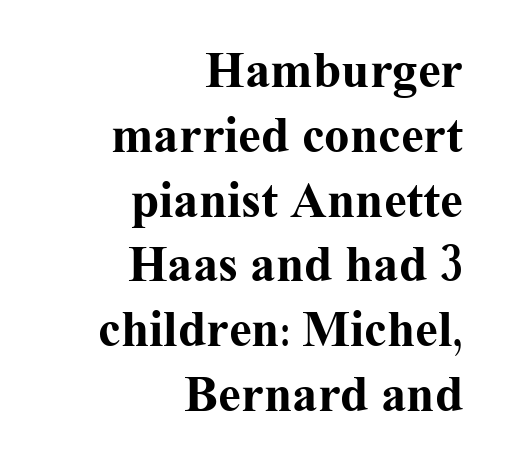
Plain, unruled lines of type. These lines were composed using upright roman letters. Observe the serifs anchoring each vertical stroke in this sample. You could not count columns in this text — the font is proportionally spaced. Is there much room between lines? A standard amount, neither cramped nor airy. The ragged edge is on the left, which tells us the setting is flush right.
